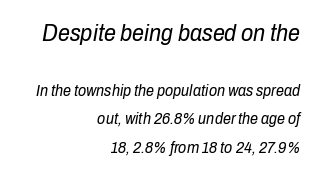
The zone under the glyphs is completely vacant. The letterforms sit shoulder to shoulder at normal distance. The text block is weighted toward the right margin, trailing off unevenly leftward. Heaviness? Minimal to ordinary, like unemphasized prose. Larger block? The one above; the one below is distinctly smaller. Designer's note — italics engaged.
